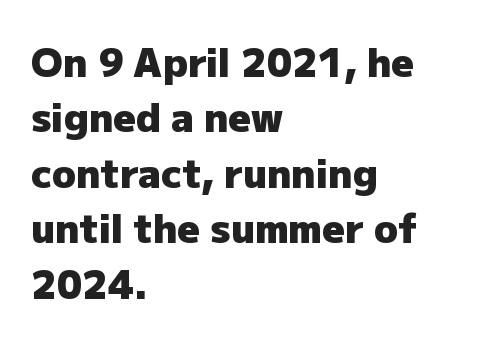
{"serif": "no", "italic": "no", "bold": "yes", "weight": "heavy", "width": "normal", "stroke_contrast": "low", "x_height": "medium", "monospaced": "no", "underline": "no", "align": "left", "line_spacing": "normal", "line_spacing_ratio": 1.42, "letter_spacing": "normal", "letter_spacing_em": 0.0, "glyph_px": 39}
